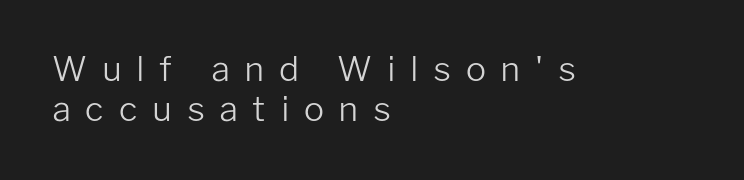
{"serif": "no", "italic": "no", "bold": "no", "weight": "light", "width": "normal", "stroke_contrast": "low", "x_height": "medium", "monospaced": "no", "underline": "no", "align": "left", "line_spacing_ratio": 1.19, "letter_spacing": "wide", "letter_spacing_em": 0.43, "glyph_px": 34}
